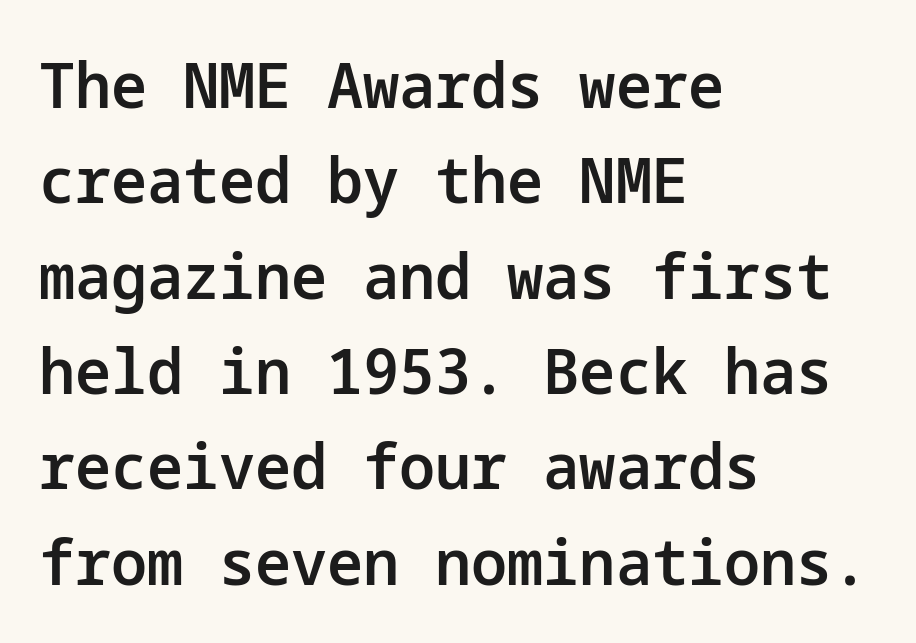
{"serif": "no", "italic": "no", "bold": "semi", "weight": "semibold", "width": "normal", "stroke_contrast": "low", "x_height": "medium", "underline": "no", "align": "left", "line_spacing": "normal", "line_spacing_ratio": 1.49, "letter_spacing": "normal", "letter_spacing_em": 0.0, "glyph_px": 64}
